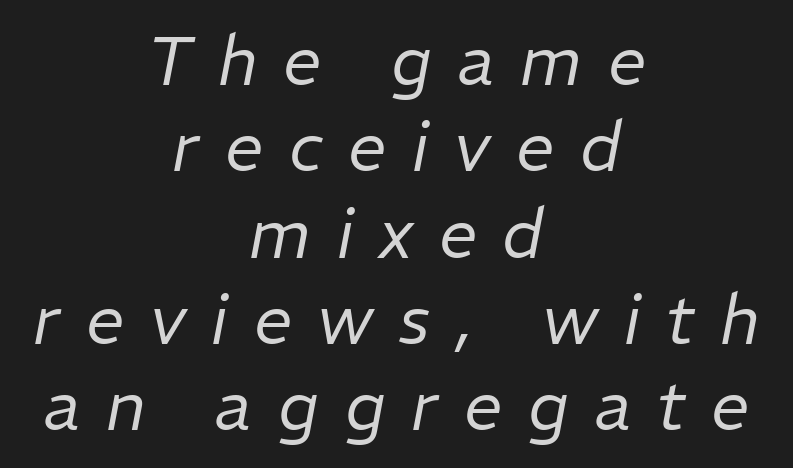
The image shows 68 px regular-weight type, italic (leaning right); set centered, normal line spacing (1.27x), unusually wide letter spacing (+0.38 em), not underlined; low stroke contrast and a medium x-height.
